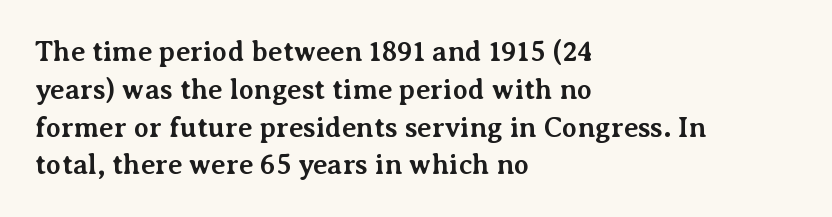
The image shows 28 px bold serif type, upright; set left-aligned, normal line spacing (1.35x), normal letter spacing, not underlined; medium stroke contrast and a medium x-height.
